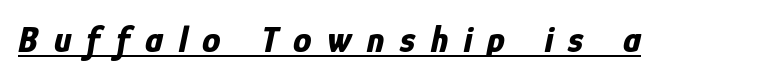
The image shows 37 px bold, condensed type, italic (leaning right); set unusually wide letter spacing (+0.42 em), underlined; low stroke contrast and a medium x-height.
